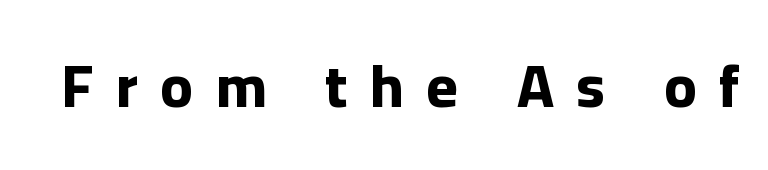
The image shows 60 px bold sans-serif type, upright; set unusually wide letter spacing (+0.38 em), not underlined; low stroke contrast and a medium x-height.
